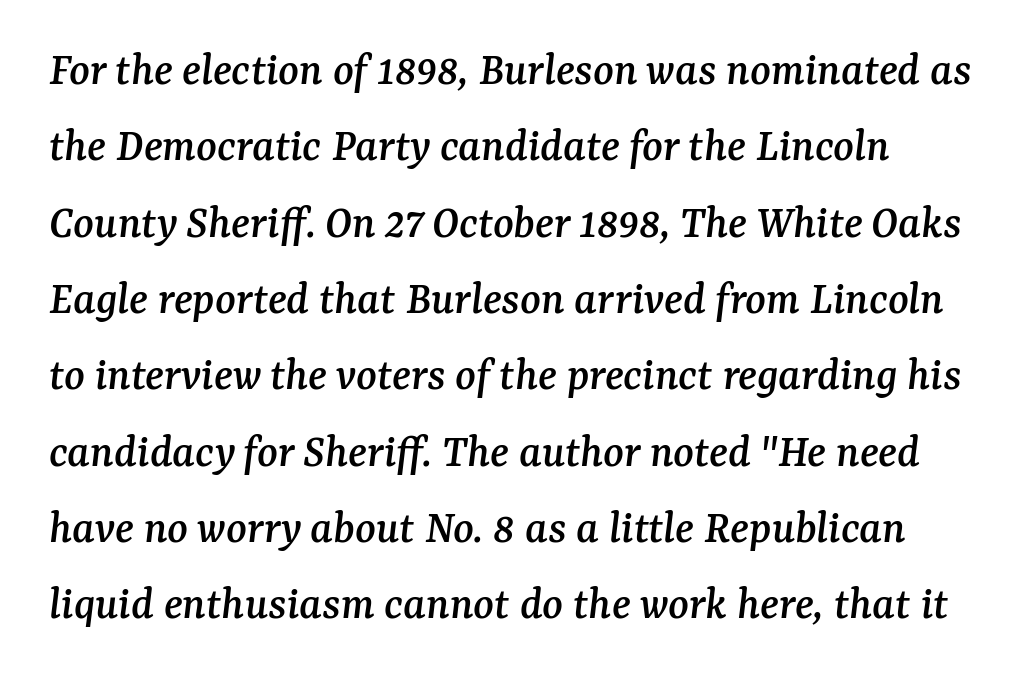
The image shows 48 px serif type, italic (leaning right); set normal line spacing (1.59x), normal letter spacing, not underlined; medium stroke contrast and a medium x-height.
